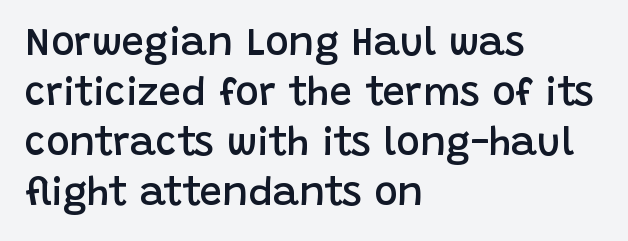
Q: Is the text bold? A: Semi-bold.
Q: Is the text italic (slanted)? A: No, it is upright.
Q: Is the typeface a serif or a sans-serif typeface? A: Sans-serif.
Q: Is the text underlined? A: No.
Q: How is the paragraph aligned? A: Left-aligned.
Q: Is the spacing between letters normal or unusually wide? A: Normal.
Q: Is the spacing between lines tight, normal or loose? A: Normal.
Q: Width (condensed, normal, or wide)? A: Normal.
Q: Stroke contrast? A: Low.
Q: x-height? A: Large.
Q: Monospaced? A: No.
